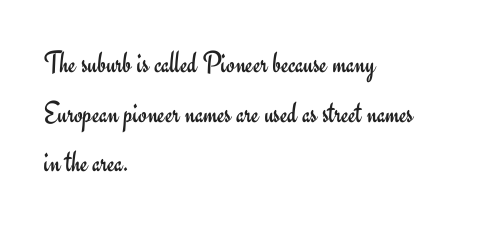
Q: Is the text bold? A: No.
Q: Is the text italic (slanted)? A: Yes.
Q: Is the typeface a serif or a sans-serif typeface? A: Sans-serif.
Q: Is the text underlined? A: No.
Q: How is the paragraph aligned? A: Left-aligned.
Q: Is the spacing between letters normal or unusually wide? A: Normal.
Q: Is the spacing between lines tight, normal or loose? A: Normal.
Q: Width (condensed, normal, or wide)? A: Normal.
Q: Stroke contrast? A: Low.
Q: x-height? A: Small.
Q: Monospaced? A: No.
